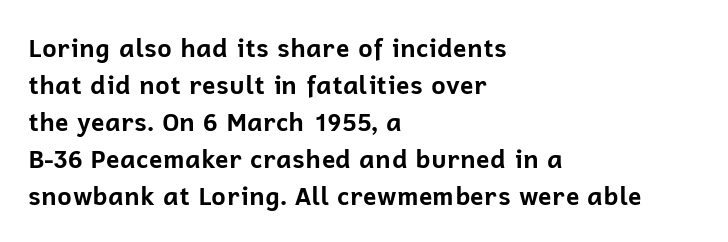
{"italic": "no", "bold": "yes", "underline": "no", "align": "left", "line_spacing": "normal", "line_spacing_ratio": 1.48, "letter_spacing": "normal", "letter_spacing_em": 0.0, "glyph_px": 25}
